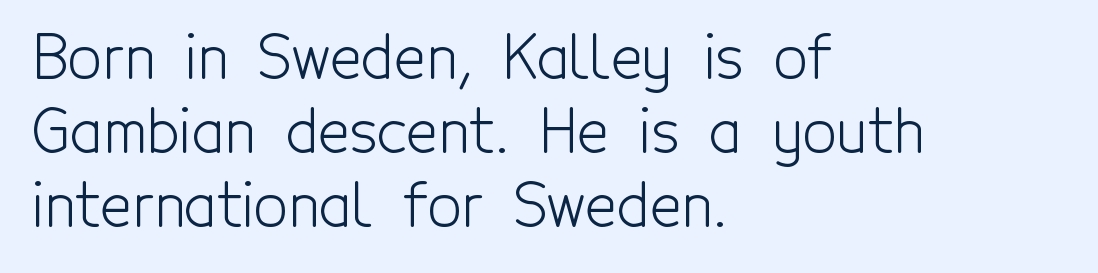
The image shows 60 px light, condensed sans-serif type, upright; set left-aligned, line spacing 1.23x, normal letter spacing, not underlined; a medium x-height.
